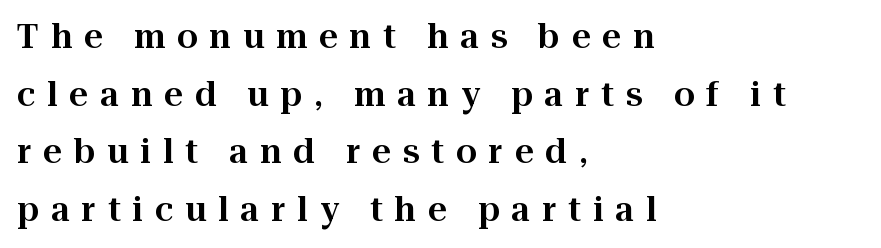
{"serif": "yes", "italic": "no", "width": "normal", "stroke_contrast": "high", "x_height": "medium", "monospaced": "no", "underline": "no", "align": "left", "line_spacing_ratio": 1.75, "letter_spacing": "wide", "letter_spacing_em": 0.36, "glyph_px": 33}
